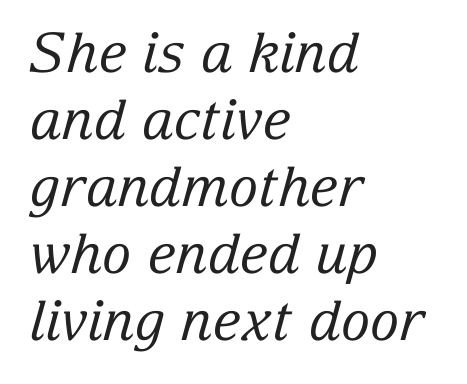
{"serif": "yes", "italic": "yes", "lean": "right", "slant_degrees": 15, "bold": "no", "weight": "regular", "width": "normal", "stroke_contrast": "low", "x_height": "medium", "monospaced": "no", "underline": "no", "align": "left", "line_spacing_ratio": 1.22, "letter_spacing": "normal", "letter_spacing_em": 0.0, "glyph_px": 55}
